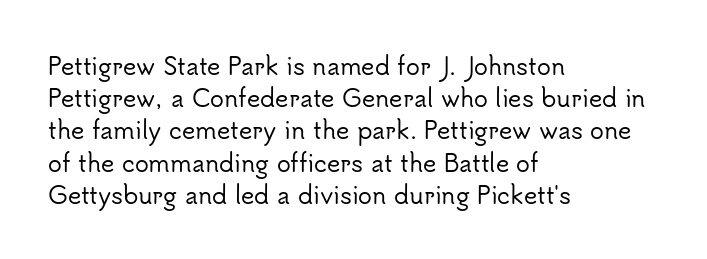
Does the leading feel generous? No, just average. The paragraph shown leans on its left margin. The string is rendered with underlining switched off. Here the glyphs are tracked normally, forming tight word shapes. The font's upright variant was chosen for this text.
